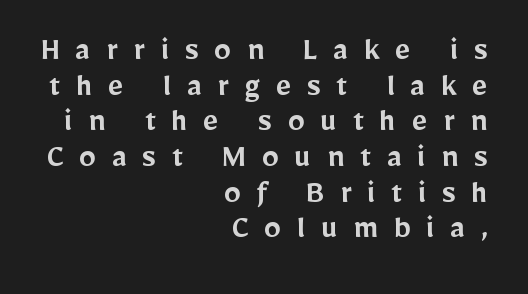
{"serif": "no", "italic": "no", "bold": "semi", "weight": "semibold", "width": "normal", "stroke_contrast": "low", "x_height": "medium", "monospaced": "no", "underline": "no", "align": "right", "line_spacing": "tight", "line_spacing_ratio": 1.05, "letter_spacing": "wide", "letter_spacing_em": 0.46, "glyph_px": 34}
